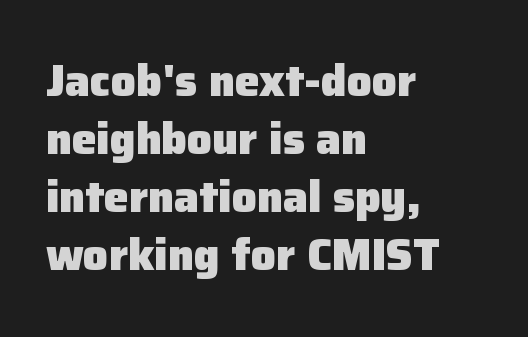
The horizontal fit of the characters is conventional and even. Check the space under the baseline: it is left empty. The rendering uses natural spacing where letterforms have individual widths. This block has exactly the height ordinary leading produces. Casual observation: everything's shoved over to the left. The type family on display is of the sans-serif kind.
